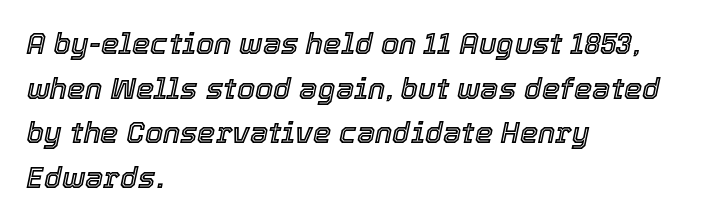
Leading: standard. The typography opts for an oblique posture over an upright one. Underline: absent. You could not count columns in this text — the font is proportionally spaced. The rendering anchors every line to the left-hand side. Nothing unusual about the tracking: characters are spaced as the font intends.
